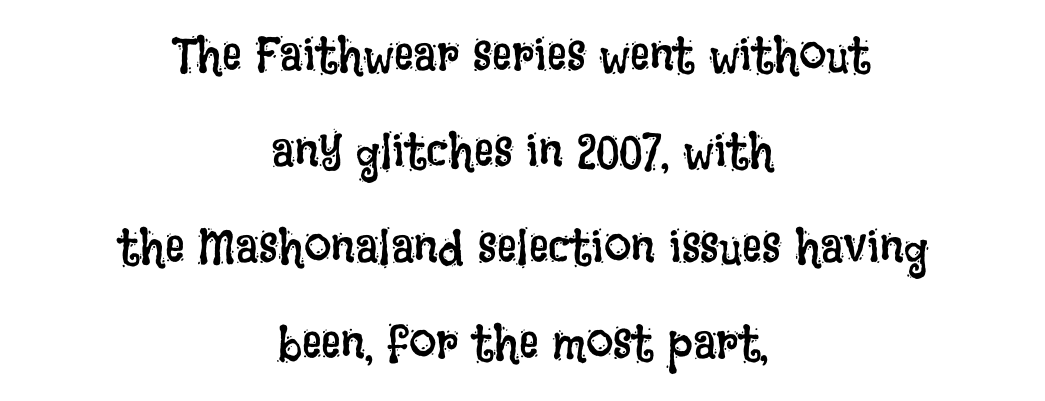
{"italic": "no", "bold": "no", "weight": "regular", "width": "condensed", "stroke_contrast": "low", "x_height": "large", "monospaced": "no", "underline": "no", "align": "center", "line_spacing": "loose", "line_spacing_ratio": 1.96, "letter_spacing": "normal", "letter_spacing_em": 0.0, "glyph_px": 49}
